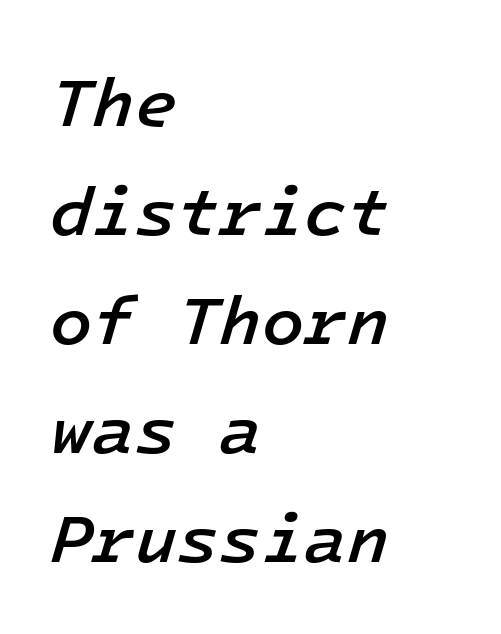
Q: Is the text bold? A: Semi-bold.
Q: Is the text italic (slanted)? A: Yes, it leans right by about 16 degrees.
Q: Is the text underlined? A: No.
Q: How is the paragraph aligned? A: Left-aligned.
Q: Is the spacing between letters normal or unusually wide? A: Normal.
Q: Is the spacing between lines tight, normal or loose? A: Normal.
Q: Width (condensed, normal, or wide)? A: Normal.
Q: Stroke contrast? A: Low.
Q: x-height? A: Medium.
Q: Monospaced? A: Yes.
